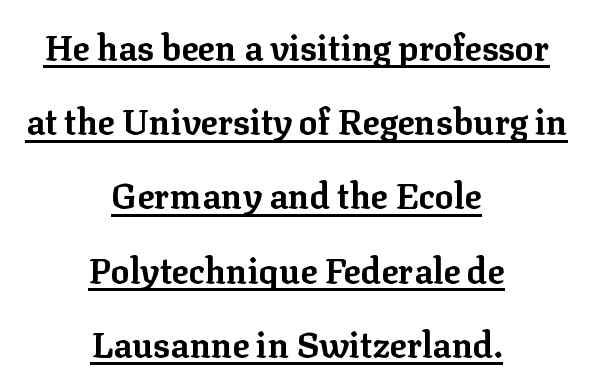
The image shows 35 px bold serif type, upright; set centered, loose line spacing (2.12x), normal letter spacing, underlined; low stroke contrast and a medium x-height.
